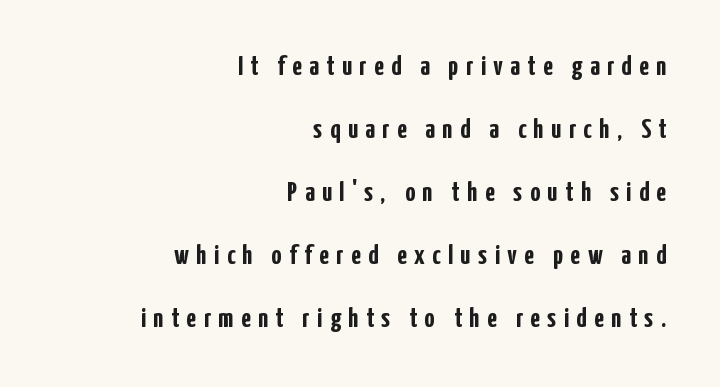
Letterform terminals end flat and unadorned throughout the passage. This block would shrink considerably if given ordinary leading; it's expanded now. Caption: bold face, heavy strokes. Lines of text with bare space underneath. A roman cut, with each character standing at attention.
